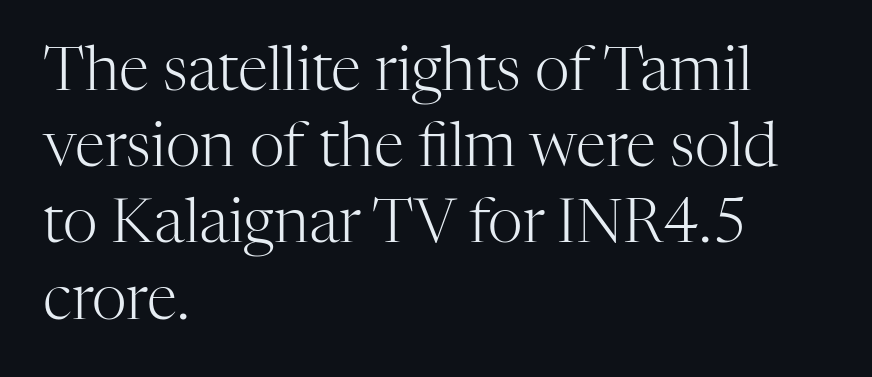
Q: Is the text bold? A: No.
Q: Is the text italic (slanted)? A: No, it is upright.
Q: Is the typeface a serif or a sans-serif typeface? A: Serif.
Q: Is the text underlined? A: No.
Q: How is the paragraph aligned? A: Left-aligned.
Q: Is the spacing between letters normal or unusually wide? A: Normal.
Q: Is the spacing between lines tight, normal or loose? A: Normal.
Q: Width (condensed, normal, or wide)? A: Normal.
Q: Stroke contrast? A: High.
Q: x-height? A: Medium.
Q: Monospaced? A: No.
